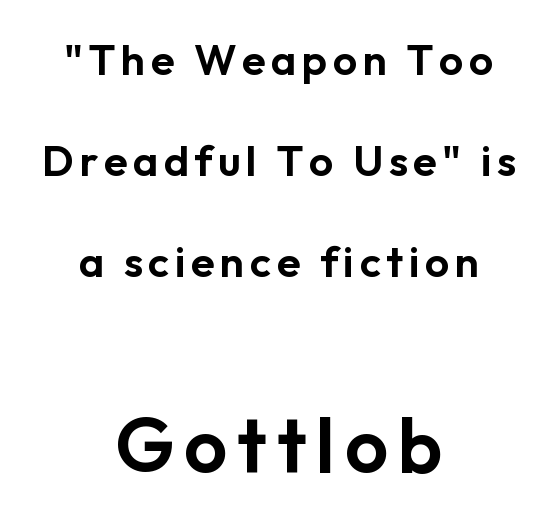
{"serif": "no", "italic": "no", "width": "normal", "stroke_contrast": "low", "x_height": "medium", "monospaced": "no", "underline": "no", "align": "center", "line_spacing": "loose", "line_spacing_ratio": 2.35, "larger_block": "second", "size_ratio": 1.77, "glyph_px": 76}
